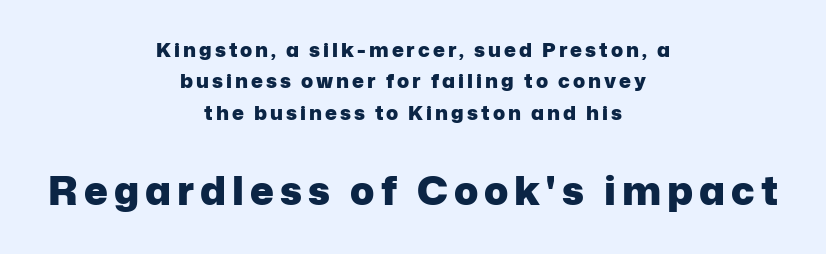
{"serif": "no", "italic": "no", "bold": "yes", "weight": "heavy", "width": "normal", "stroke_contrast": "low", "x_height": "medium", "monospaced": "no", "underline": "no", "align": "center", "line_spacing": "normal", "line_spacing_ratio": 1.57, "larger_block": "second", "size_ratio": 2.0, "glyph_px": 40}
